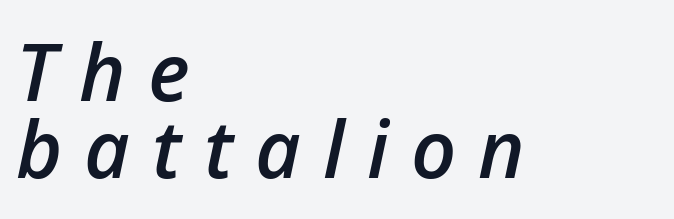
The image shows 79 px semibold type, italic (leaning right); set left-aligned, tight line spacing (0.98x), unusually wide letter spacing (+0.28 em), not underlined; low stroke contrast and a medium x-height.
